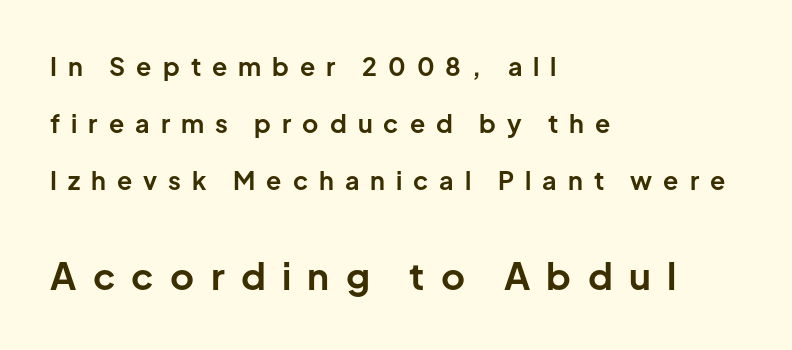
{"serif": "no", "italic": "no", "bold": "yes", "weight": "bold", "width": "normal", "stroke_contrast": "low", "x_height": "medium", "monospaced": "no", "underline": "no", "align": "left", "line_spacing": "loose", "line_spacing_ratio": 2.29, "letter_spacing": "wide", "letter_spacing_em": 0.44, "larger_block": "second", "size_ratio": 1.48, "glyph_px": 37}
